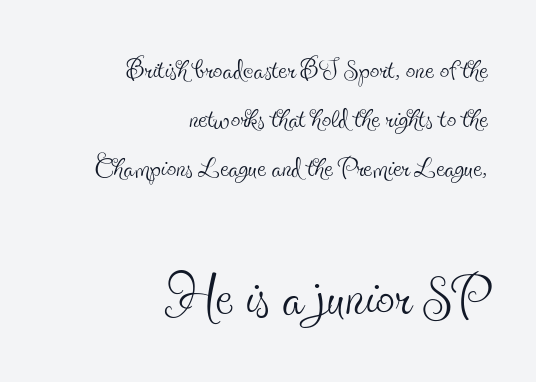
The image shows 76 px thin, condensed serif type; set right-aligned, normal line spacing (1.29x), normal letter spacing, not underlined; the second (bottom) block is 2.0x larger; a small x-height.
